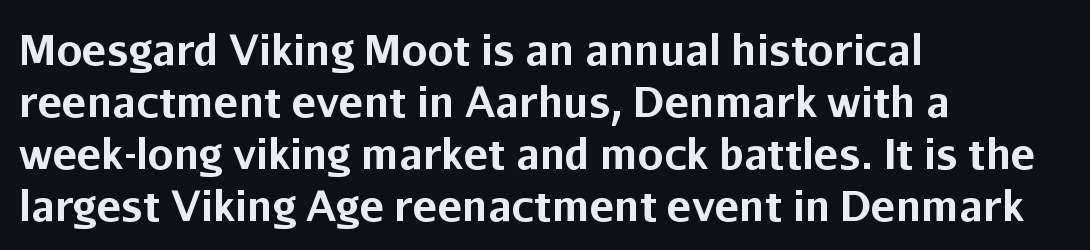
The image shows 41 px bold sans-serif type, upright; set left-aligned, normal line spacing (1.27x), normal letter spacing, not underlined; low stroke contrast and a medium x-height.
